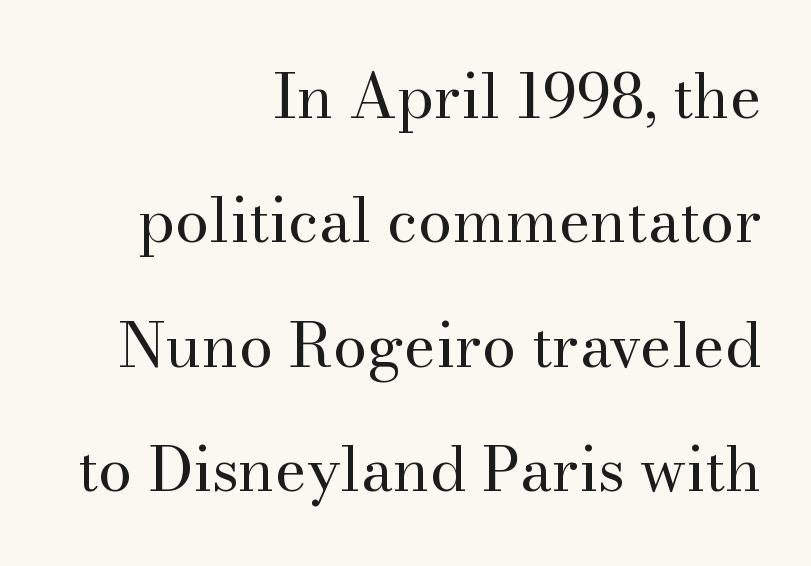
The image shows 61 px regular-weight serif type, upright; set right-aligned, loose line spacing (2.04x), normal letter spacing, not underlined; medium stroke contrast and a small x-height.
